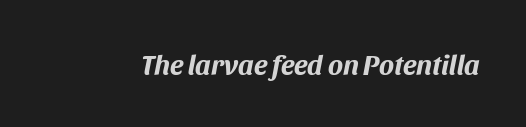
{"italic": "yes", "lean": "right", "slant_degrees": 11, "bold": "yes", "weight": "bold", "width": "normal", "stroke_contrast": "medium", "x_height": "large", "monospaced": "no", "underline": "no", "letter_spacing": "normal", "letter_spacing_em": 0.0, "glyph_px": 28}
